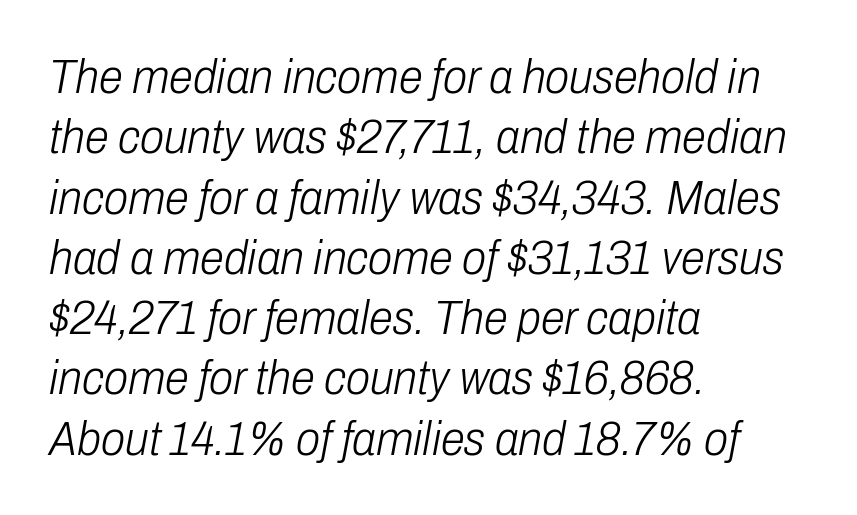
{"italic": "yes", "lean": "right", "slant_degrees": 10, "bold": "no", "weight": "light", "width": "condensed", "stroke_contrast": "low", "x_height": "medium", "monospaced": "no", "underline": "no", "align": "left", "line_spacing_ratio": 1.23, "letter_spacing": "normal", "letter_spacing_em": 0.0, "glyph_px": 49}
